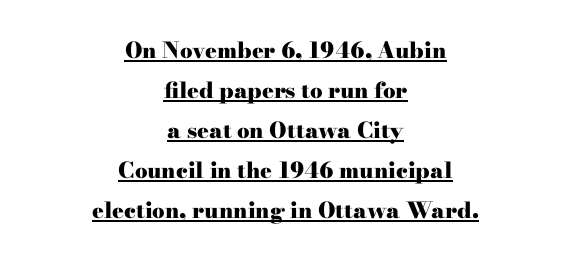
The image shows 22 px bold type, upright; set centered, line spacing 1.82x, normal letter spacing, underlined.
